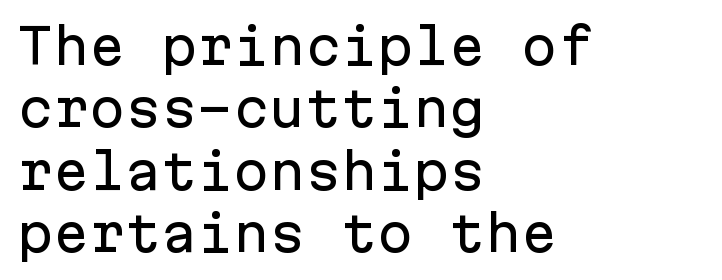
The letters sit at their default tracking, neither squeezed nor spread. Anything drawn beneath the words? Only blank space. Evenly set lines give the paragraph a standard silhouette. These lines are composed in type without serifs. Left-aligned paragraph, ragged on the right. Every character here occupies the same horizontal width, giving the sample a typewriter-like rhythm.
